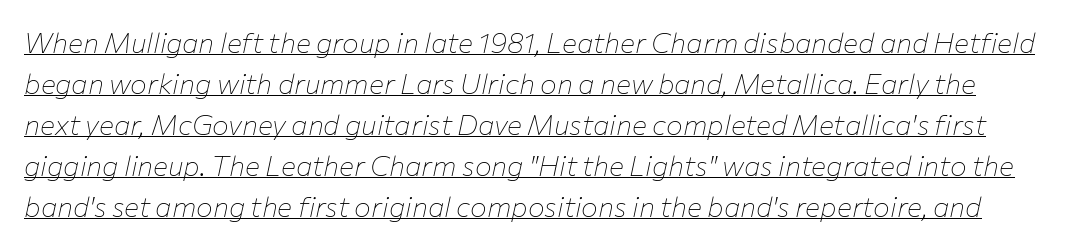
The image shows 28 px thin type, italic (leaning right); set normal line spacing (1.46x), normal letter spacing, underlined; low stroke contrast and a medium x-height.
